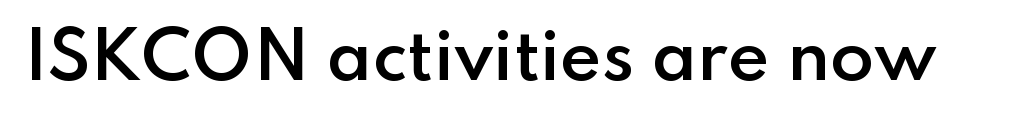
{"serif": "no", "italic": "no", "bold": "semi", "weight": "semibold", "width": "normal", "stroke_contrast": "low", "x_height": "small", "monospaced": "no", "underline": "no", "letter_spacing": "normal", "letter_spacing_em": 0.0, "glyph_px": 64}
